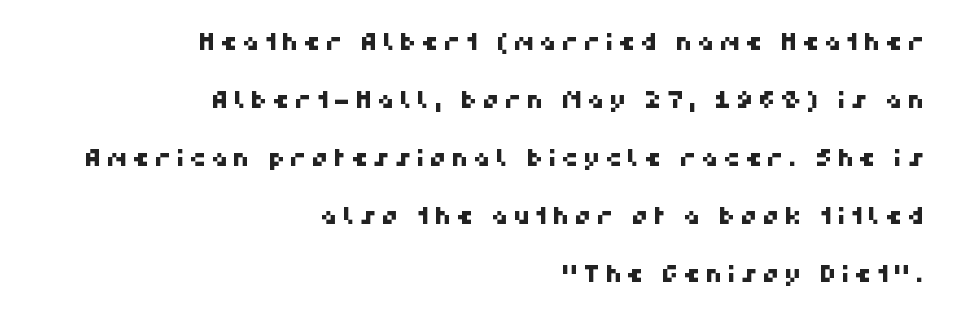
{"underline": "no", "align": "right", "line_spacing": "loose", "line_spacing_ratio": 2.42, "glyph_px": 24}
